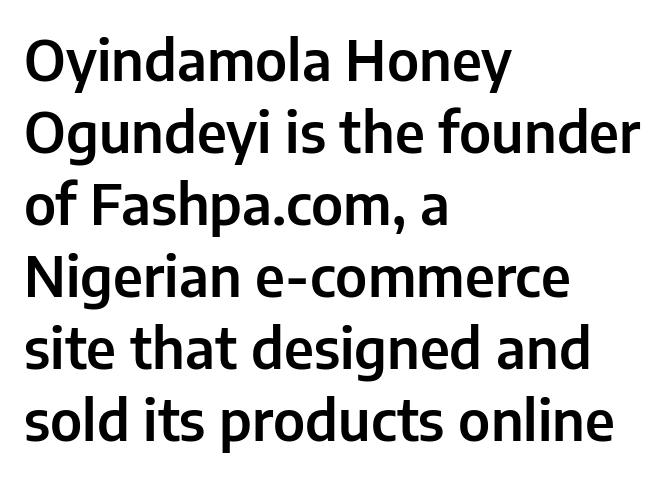
Q: Is the text italic (slanted)? A: No, it is upright.
Q: Is the typeface a serif or a sans-serif typeface? A: Sans-serif.
Q: Is the text underlined? A: No.
Q: How is the paragraph aligned? A: Left-aligned.
Q: Is the spacing between letters normal or unusually wide? A: Normal.
Q: Is the spacing between lines tight, normal or loose? A: Normal.
Q: Width (condensed, normal, or wide)? A: Normal.
Q: Stroke contrast? A: Low.
Q: x-height? A: Medium.
Q: Monospaced? A: No.
